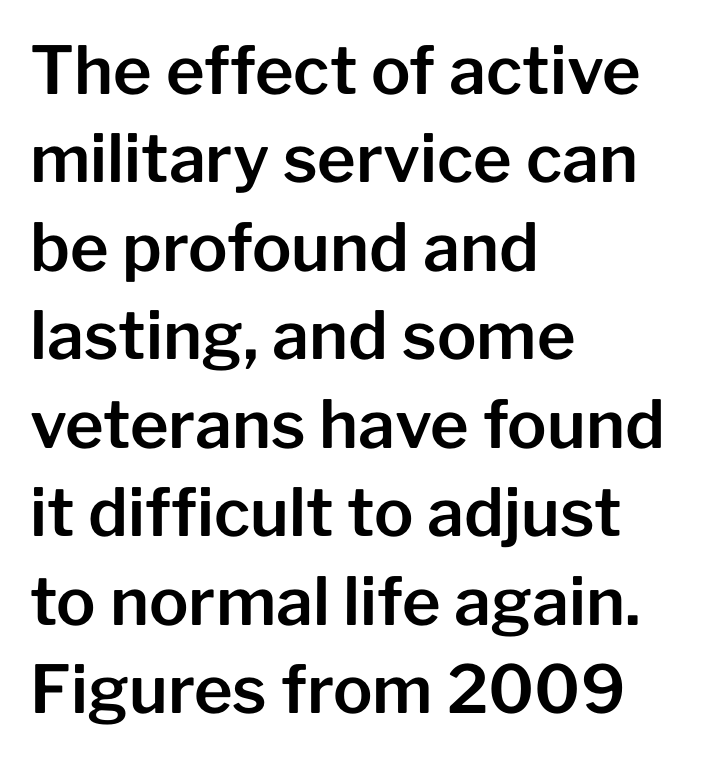
The image shows 66 px sans-serif type, upright; set left-aligned, normal line spacing (1.34x), normal letter spacing, not underlined; low stroke contrast and a medium x-height.
